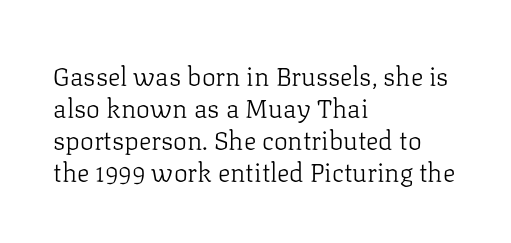
The image shows 26 px text type, upright; set left-aligned, line spacing 1.23x, normal letter spacing, not underlined.
